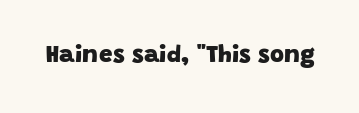
{"bold": "yes", "underline": "no", "letter_spacing": "normal", "letter_spacing_em": 0.0, "glyph_px": 24}
